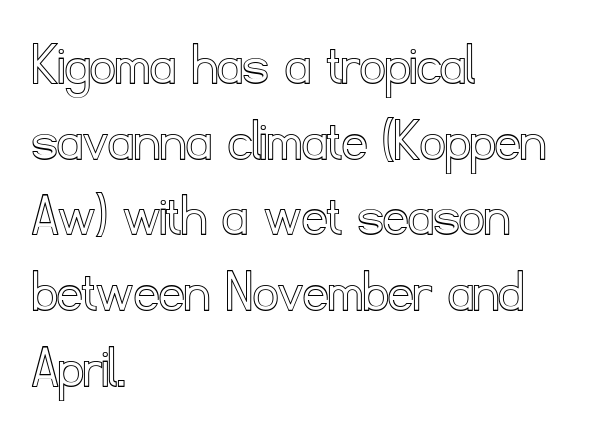
The image shows 62 px text type, upright; set left-aligned, line spacing 1.22x, normal letter spacing, not underlined; a small x-height.
